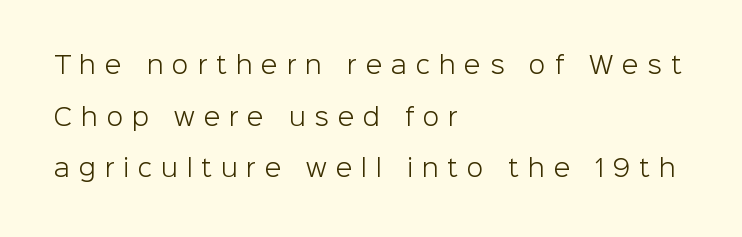
The image shows 24 px text type, upright; set left-aligned, loose line spacing (2.15x), unusually wide letter spacing (+0.37 em), not underlined.
